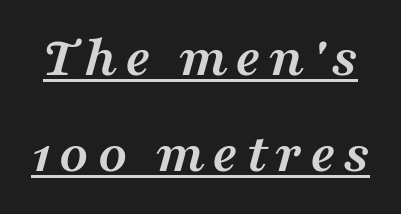
The image shows 57 px semibold, wide serif type, italic (leaning right); set normal line spacing (1.69x), underlined; medium stroke contrast and a medium x-height.
